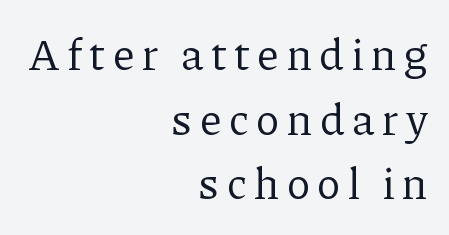
Q: Is the text bold? A: No.
Q: Is the text italic (slanted)? A: No, it is upright.
Q: Is the typeface a serif or a sans-serif typeface? A: Serif.
Q: Is the text underlined? A: No.
Q: How is the paragraph aligned? A: Right-aligned.
Q: Is the spacing between lines tight, normal or loose? A: Normal.
Q: Width (condensed, normal, or wide)? A: Normal.
Q: Stroke contrast? A: Low.
Q: x-height? A: Medium.
Q: Monospaced? A: No.
